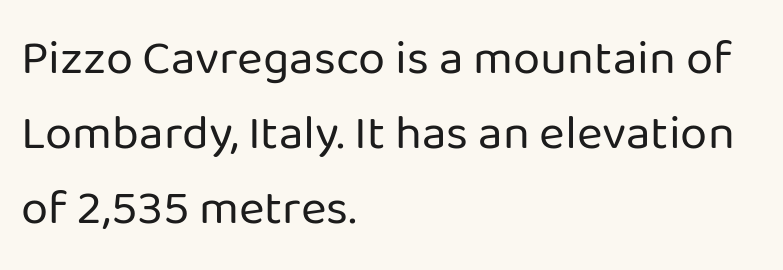
Q: Is the text bold? A: No.
Q: Is the text italic (slanted)? A: No, it is upright.
Q: Is the typeface a serif or a sans-serif typeface? A: Sans-serif.
Q: Is the text underlined? A: No.
Q: How is the paragraph aligned? A: Left-aligned.
Q: Is the spacing between letters normal or unusually wide? A: Normal.
Q: Is the spacing between lines tight, normal or loose? A: Normal.
Q: Width (condensed, normal, or wide)? A: Normal.
Q: Stroke contrast? A: Low.
Q: x-height? A: Medium.
Q: Monospaced? A: No.
